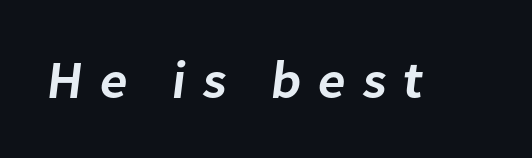
{"serif": "no", "bold": "semi", "weight": "semibold", "width": "normal", "stroke_contrast": "low", "x_height": "medium", "monospaced": "no", "underline": "no", "letter_spacing": "wide", "letter_spacing_em": 0.31, "glyph_px": 53}
